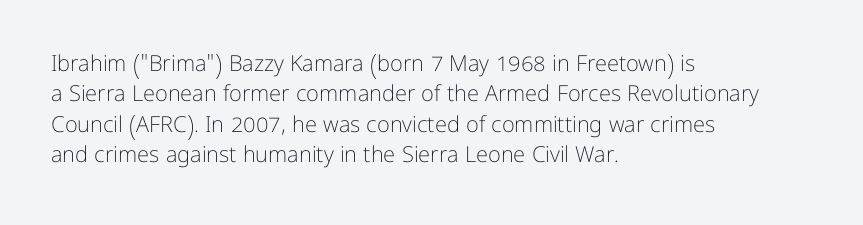
{"italic": "no", "bold": "no", "underline": "no", "align": "left", "line_spacing": "normal", "line_spacing_ratio": 1.38, "letter_spacing": "normal", "letter_spacing_em": 0.0, "glyph_px": 22}
